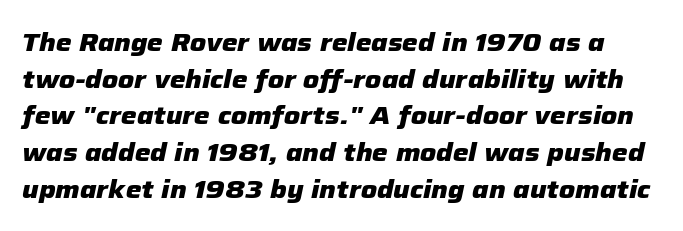
The image shows 25 px bold type, italic (leaning right); set normal line spacing (1.47x), normal letter spacing, not underlined.
